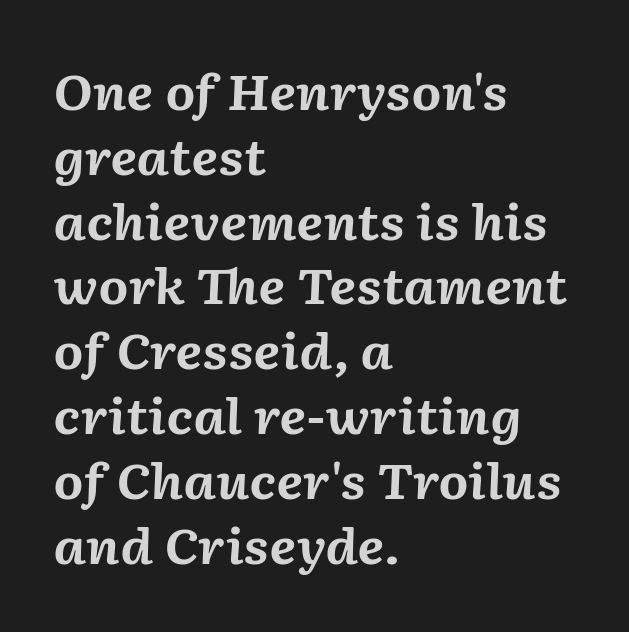
Q: Is the text bold? A: Yes.
Q: Is the text italic (slanted)? A: Yes, it leans right by about 2 degrees.
Q: Is the text underlined? A: No.
Q: How is the paragraph aligned? A: Left-aligned.
Q: Is the spacing between letters normal or unusually wide? A: Normal.
Q: Is the spacing between lines tight, normal or loose? A: Normal.
Q: Width (condensed, normal, or wide)? A: Normal.
Q: Stroke contrast? A: Medium.
Q: x-height? A: Medium.
Q: Monospaced? A: No.
